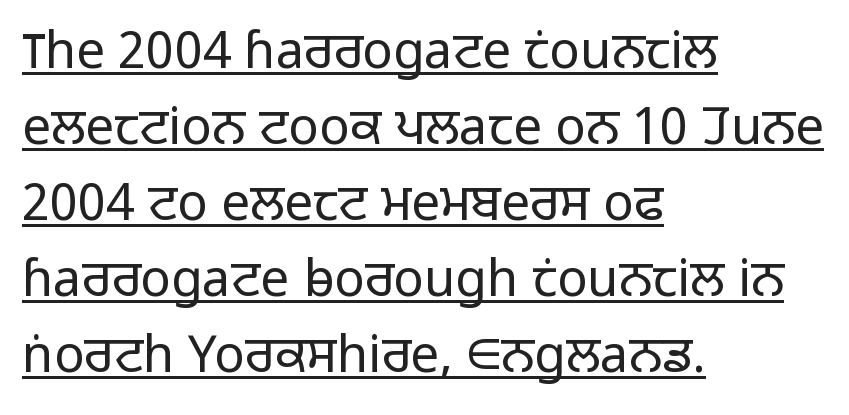
What's the leading like? Ordinary, nothing unusual. Posture: upright roman. A sans-serif font was chosen for this passage. How are the letters spaced? Ordinarily, with no added tracking. Each line starts at the same left margin while the right side varies.
